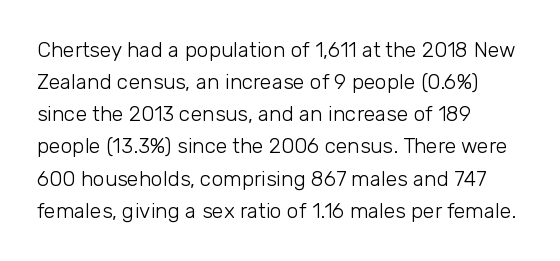
Q: Is the text bold? A: No.
Q: Is the text italic (slanted)? A: No, it is upright.
Q: Is the text underlined? A: No.
Q: How is the paragraph aligned? A: Left-aligned.
Q: Is the spacing between letters normal or unusually wide? A: Normal.
Q: Is the spacing between lines tight, normal or loose? A: Normal.
